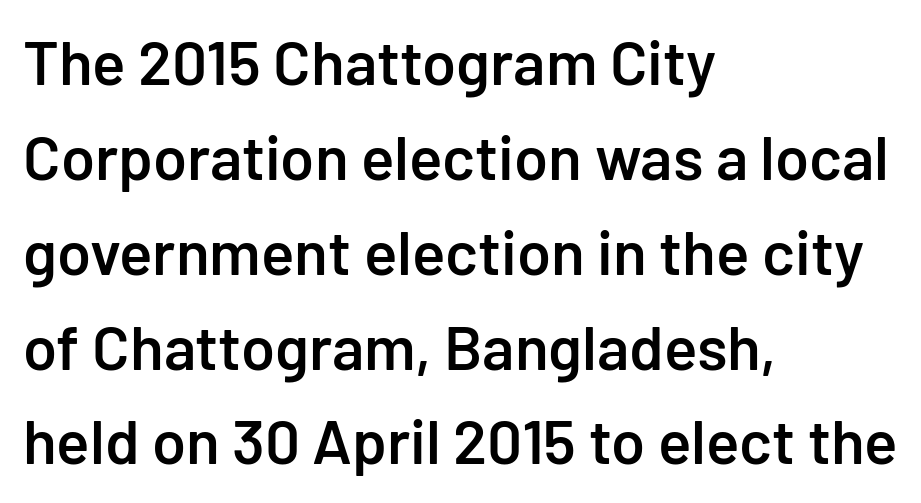
The letters stand straight up with perfectly vertical stems. The letters advance in unequal steps, a hallmark of proportional type. The glyphs are unaccompanied by any horizontal stroke below them. Leading: standard. These lines are composed in type without serifs.
